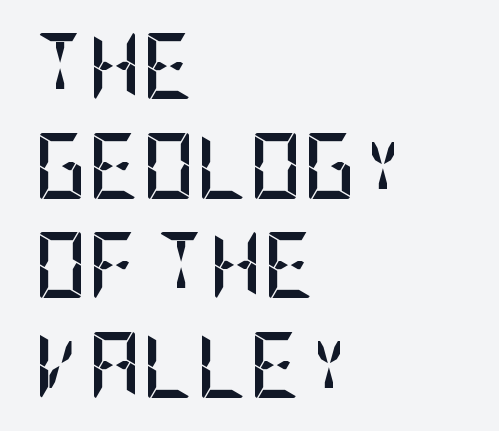
Horizontally, the lines are justified to the leading edge only. A typesetter would mark this as roman, not italic. Look at the tracking — it's just the regular setting, nothing added. Students, this is bold: see how much ink each stroke carries. Any mark beneath the type? The region is blank.
